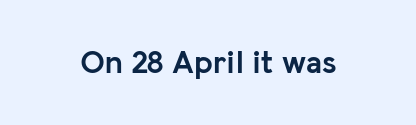
{"serif": "no", "italic": "no", "bold": "yes", "weight": "semibold", "width": "normal", "stroke_contrast": "low", "x_height": "medium", "monospaced": "no", "underline": "no", "letter_spacing": "normal", "letter_spacing_em": 0.0, "glyph_px": 33}
